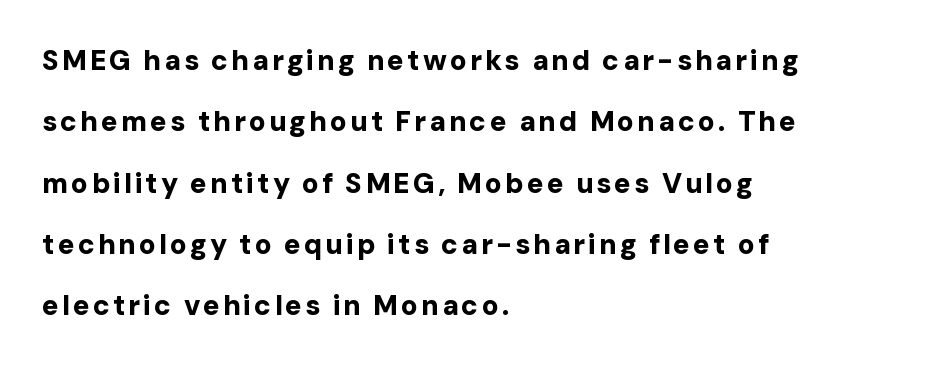
The image shows 28 px bold sans-serif type, upright; set left-aligned, loose line spacing (2.19x), not underlined; low stroke contrast and a medium x-height.
